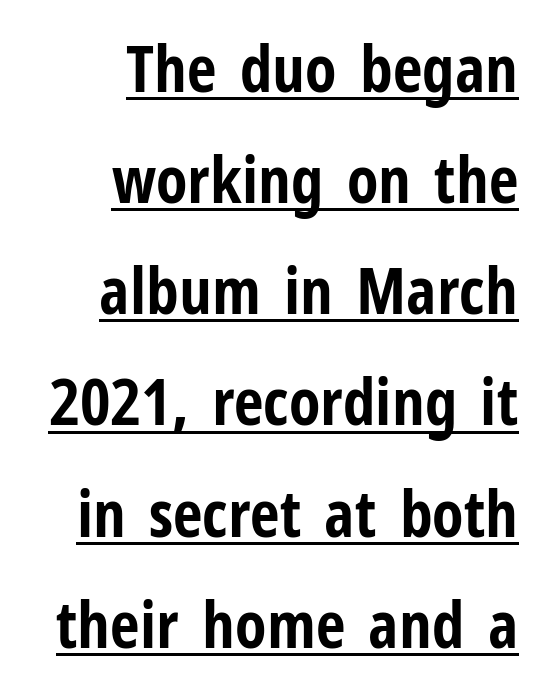
Q: Is the text bold? A: Yes.
Q: Is the text italic (slanted)? A: No, it is upright.
Q: Is the typeface a serif or a sans-serif typeface? A: Sans-serif.
Q: Is the text underlined? A: Yes.
Q: How is the paragraph aligned? A: Right-aligned.
Q: Is the spacing between letters normal or unusually wide? A: Normal.
Q: Width (condensed, normal, or wide)? A: Condensed.
Q: Stroke contrast? A: Low.
Q: x-height? A: Medium.
Q: Monospaced? A: No.
